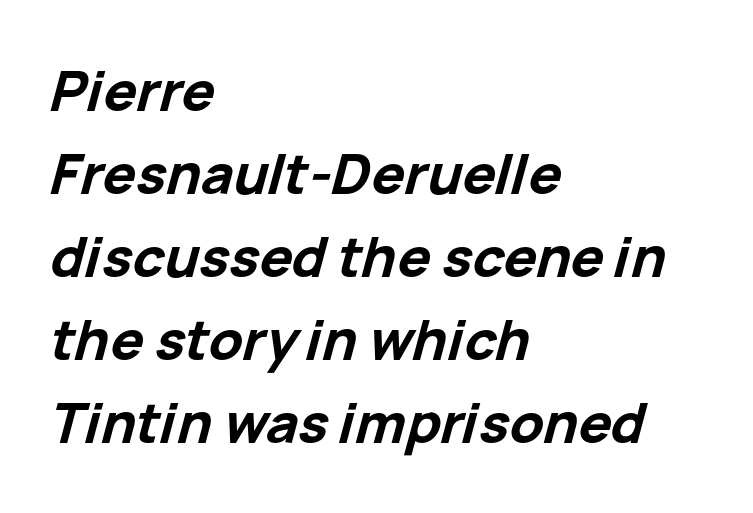
Bare-footed words on every line. The gaps between neighbouring characters are ordinary and unremarkable. The sample has been set heavy, in full bold. A classic flush-left, rag-right setting is used for this passage.
